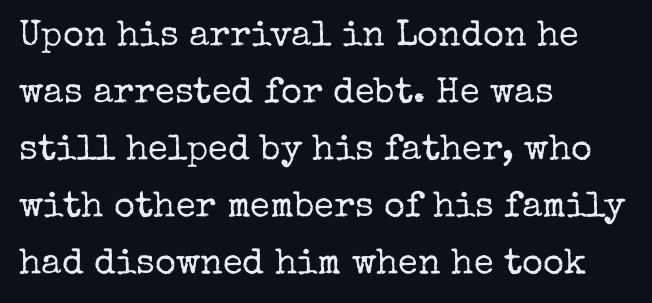
The passage is arranged the way most books set body copy — flush left. Each letter's strokes conclude with small projecting serifs. In terms of letterspacing, this is plain default setting. Think standard paragraph weight, or any step lighter than that. You could not count columns in this text — the font is proportionally spaced.
